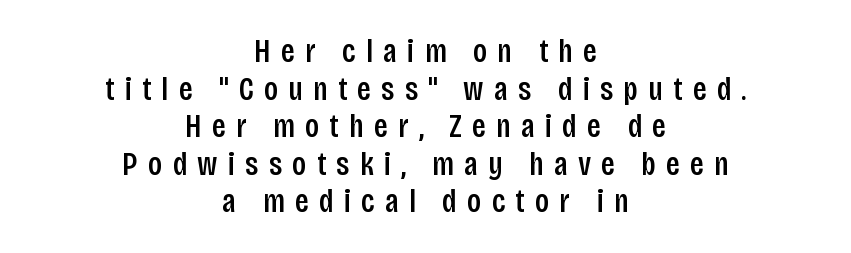
The image shows 33 px condensed sans-serif type, upright; set centered, tight line spacing (1.14x), unusually wide letter spacing (+0.31 em), not underlined; low stroke contrast and a large x-height.
